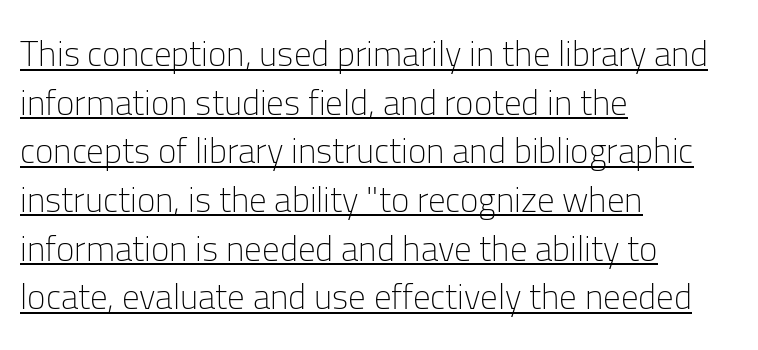
Q: Is the text bold? A: No.
Q: Is the text italic (slanted)? A: No, it is upright.
Q: Is the typeface a serif or a sans-serif typeface? A: Sans-serif.
Q: Is the text underlined? A: Yes.
Q: How is the paragraph aligned? A: Left-aligned.
Q: Is the spacing between letters normal or unusually wide? A: Normal.
Q: Is the spacing between lines tight, normal or loose? A: Normal.
Q: Width (condensed, normal, or wide)? A: Normal.
Q: Stroke contrast? A: Low.
Q: x-height? A: Medium.
Q: Monospaced? A: No.
